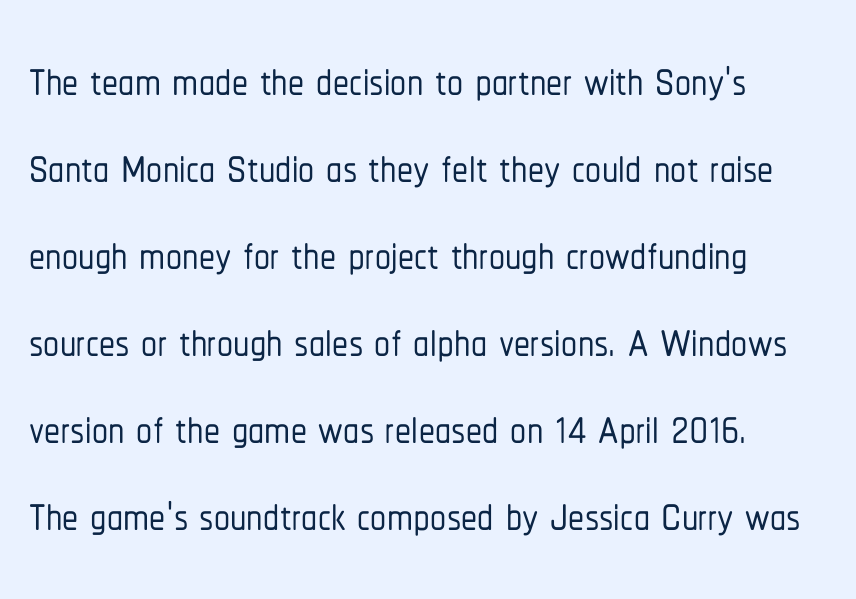
{"serif": "no", "italic": "no", "width": "condensed", "stroke_contrast": "low", "x_height": "medium", "monospaced": "no", "underline": "no", "align": "left", "line_spacing": "normal", "line_spacing_ratio": 1.36, "letter_spacing": "normal", "letter_spacing_em": 0.0, "glyph_px": 64}
